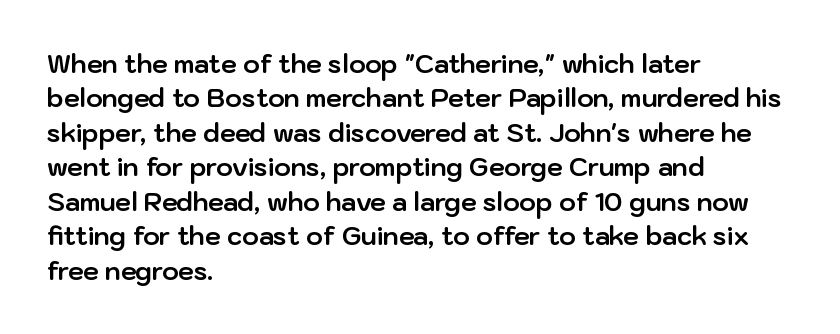
{"italic": "no", "bold": "yes", "underline": "no", "align": "left", "line_spacing": "normal", "line_spacing_ratio": 1.38, "letter_spacing": "normal", "letter_spacing_em": 0.0, "glyph_px": 25}
